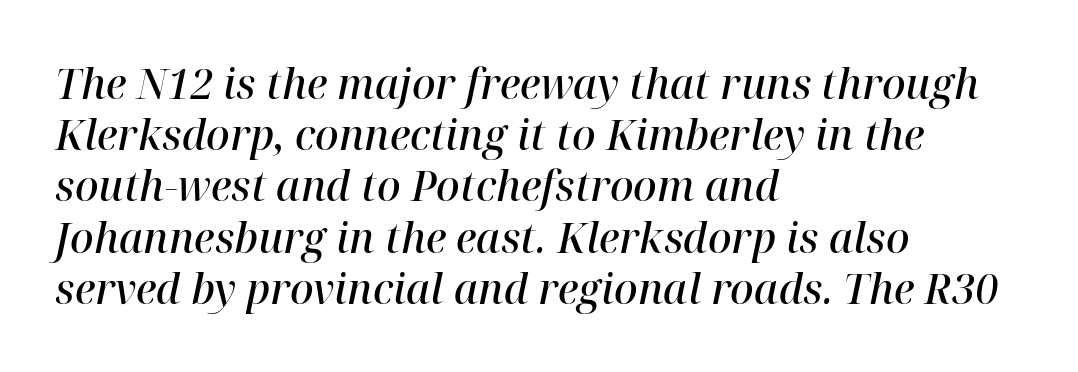
The image shows 41 px semibold serif type, italic (leaning right); set left-aligned, normal line spacing (1.25x), normal letter spacing, not underlined; high stroke contrast and a medium x-height.
